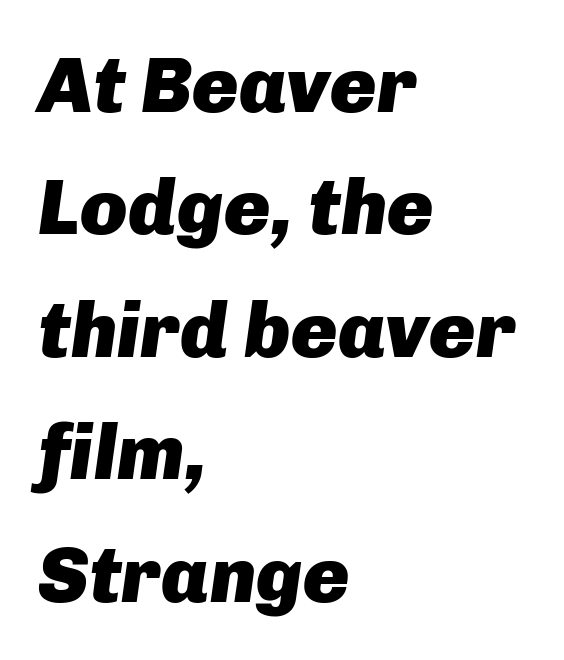
It's the slanting kind of type. The gap between lines stays unmarked. Observe the ordinary spacing: letters are neighbours, not strangers. Thick stems and heavy bowls — unmistakably bold. Does the leading feel generous? No, just average. The lines in this sample share a left origin and differ only in where they stop.
